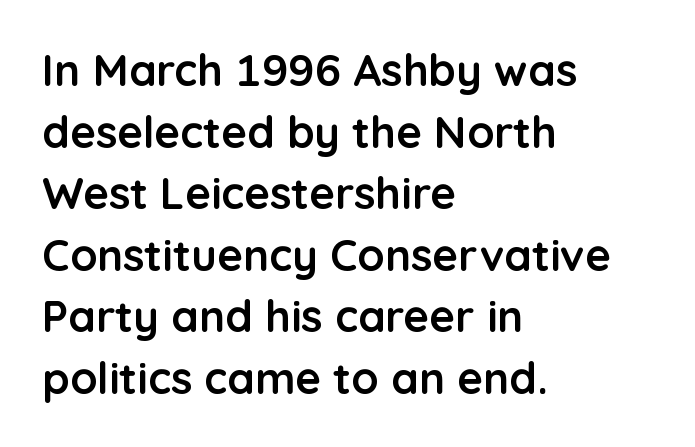
The image shows 44 px semibold sans-serif type, upright; set left-aligned, normal line spacing (1.4x), normal letter spacing, not underlined; low stroke contrast and a medium x-height.
